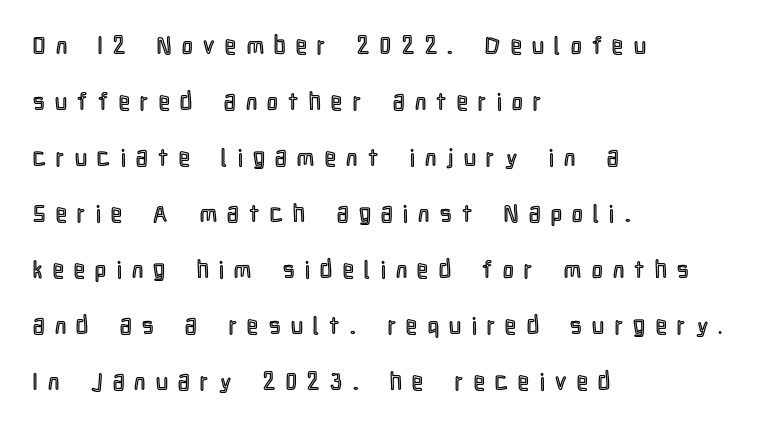
The image shows 24 px text type, upright; set left-aligned, loose line spacing (2.33x), unusually wide letter spacing (+0.44 em), not underlined.
